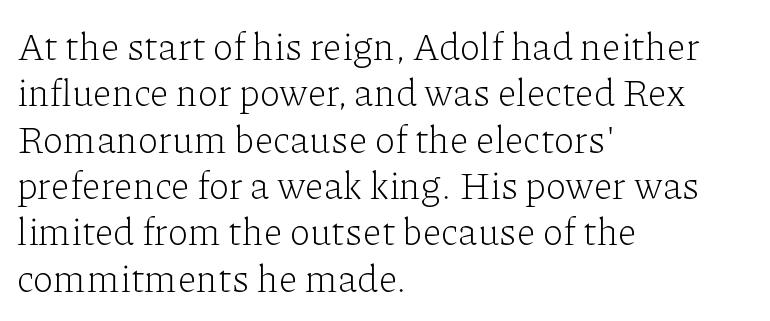
The characters are drawn with everyday or finer stroke widths. Unmarked baselines from the first word to the last. I'd call this a serif setting — the letters wear small feet. Reading down the block, your eye returns to a fixed left position each line. The face used here is proportionally spaced, like ordinary book or web type. What stands out about the letter spacing? Nothing — it is the standard amount.
